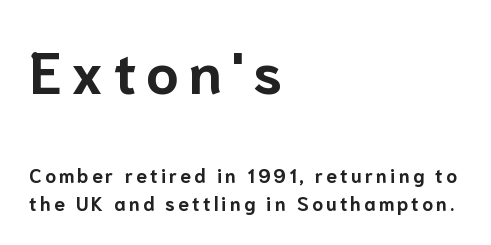
Left-aligned paragraph, ragged on the right. Observe the absence of serifs on each vertical stroke in this sample. Italic? Not at all — the glyphs are vertical. The first block has been scaled up relative to the second. Leading matches the norm, producing a regular column.
